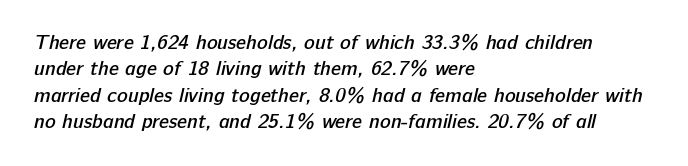
The image shows 20 px text type; set left-aligned, normal line spacing (1.32x), normal letter spacing, not underlined.
